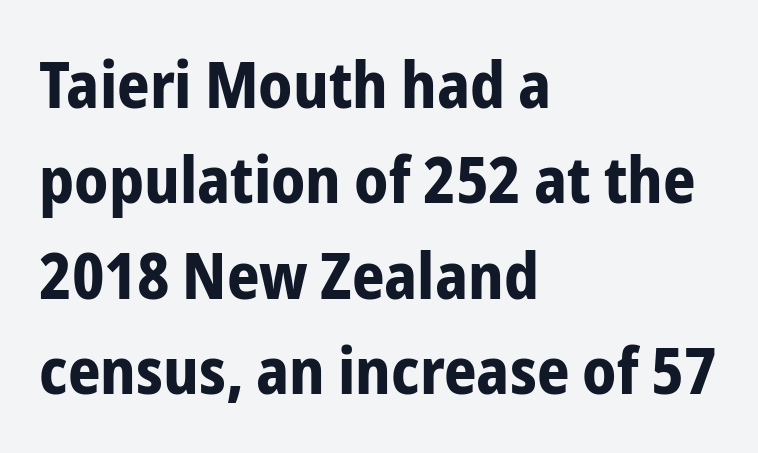
Q: Is the text bold? A: Yes.
Q: Is the text italic (slanted)? A: No, it is upright.
Q: Is the typeface a serif or a sans-serif typeface? A: Sans-serif.
Q: Is the text underlined? A: No.
Q: How is the paragraph aligned? A: Left-aligned.
Q: Is the spacing between letters normal or unusually wide? A: Normal.
Q: Is the spacing between lines tight, normal or loose? A: Normal.
Q: Width (condensed, normal, or wide)? A: Condensed.
Q: Stroke contrast? A: Low.
Q: x-height? A: Medium.
Q: Monospaced? A: No.
